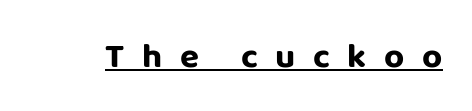
The image shows 35 px bold sans-serif type, upright; set unusually wide letter spacing (+0.5 em), underlined; low stroke contrast and a large x-height.
